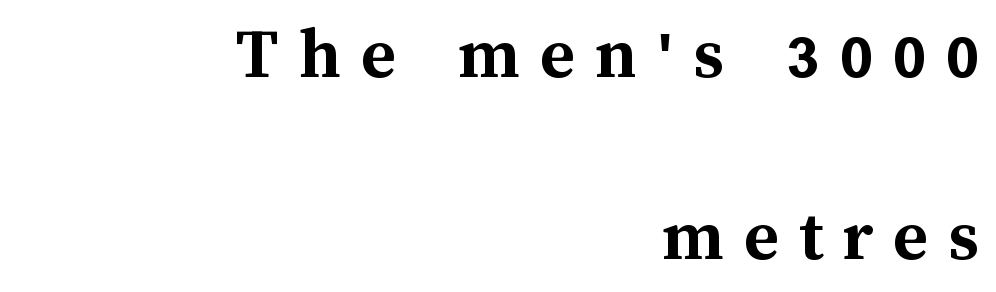
The image shows 75 px semibold type, upright; set right-aligned, loose line spacing (2.43x), unusually wide letter spacing (+0.26 em), not underlined; medium stroke contrast and a medium x-height.
